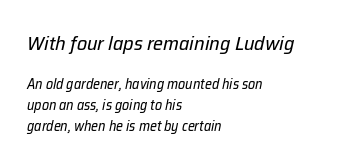
The image shows 20 px text type, italic (leaning right); set left-aligned, normal line spacing (1.49x), normal letter spacing, not underlined; the first (top) block is 1.43x larger.
